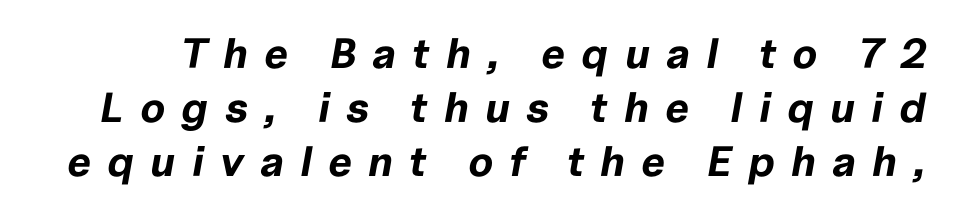
Q: Is the text bold? A: Yes.
Q: Is the text italic (slanted)? A: Yes, it leans right by about 10 degrees.
Q: Is the text underlined? A: No.
Q: Is the spacing between letters normal or unusually wide? A: Unusually wide.
Q: Is the spacing between lines tight, normal or loose? A: Normal.
Q: Width (condensed, normal, or wide)? A: Normal.
Q: Stroke contrast? A: Low.
Q: x-height? A: Medium.
Q: Monospaced? A: No.
